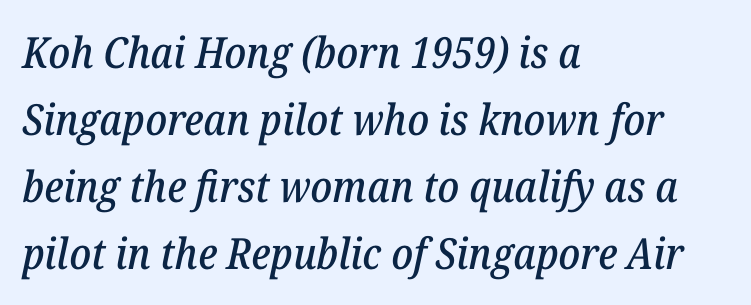
{"serif": "yes", "italic": "yes", "lean": "right", "slant_degrees": 12, "width": "normal", "stroke_contrast": "low", "x_height": "medium", "monospaced": "no", "underline": "no", "align": "left", "line_spacing": "normal", "line_spacing_ratio": 1.56, "letter_spacing": "normal", "letter_spacing_em": 0.0, "glyph_px": 43}
